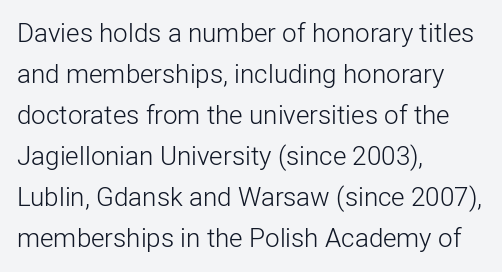
{"italic": "no", "bold": "no", "underline": "no", "align": "left", "line_spacing": "normal", "line_spacing_ratio": 1.58, "letter_spacing": "normal", "letter_spacing_em": 0.0, "glyph_px": 26}
